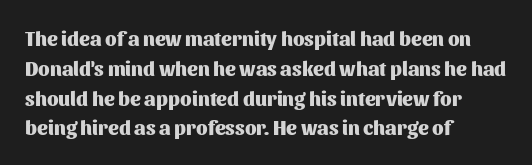
The image shows 20 px bold type, upright; set left-aligned, normal line spacing (1.49x), normal letter spacing, not underlined.
